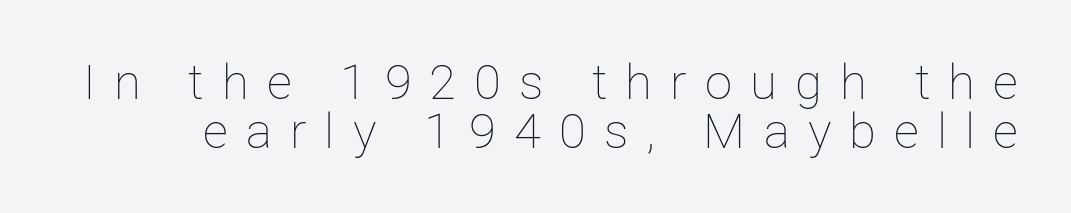
Q: Is the text bold? A: No.
Q: Is the text italic (slanted)? A: No, it is upright.
Q: Is the text underlined? A: No.
Q: Is the spacing between letters normal or unusually wide? A: Unusually wide.
Q: Is the spacing between lines tight, normal or loose? A: Tight.
Q: Width (condensed, normal, or wide)? A: Normal.
Q: Stroke contrast? A: Low.
Q: x-height? A: Medium.
Q: Monospaced? A: No.
